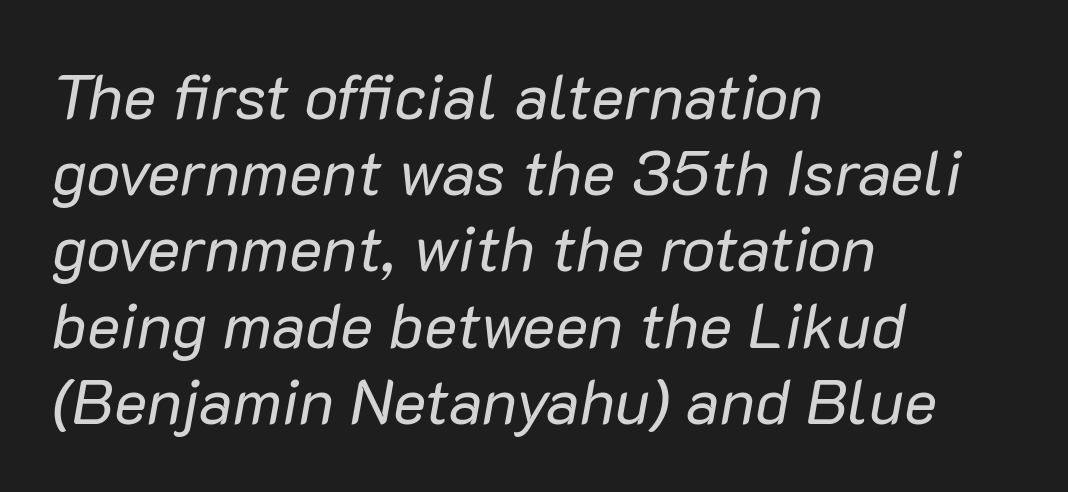
Q: Is the text bold? A: No.
Q: Is the text italic (slanted)? A: Yes, it leans right by about 10 degrees.
Q: Is the text underlined? A: No.
Q: How is the paragraph aligned? A: Left-aligned.
Q: Is the spacing between letters normal or unusually wide? A: Normal.
Q: Width (condensed, normal, or wide)? A: Normal.
Q: Stroke contrast? A: Low.
Q: x-height? A: Medium.
Q: Monospaced? A: No.
